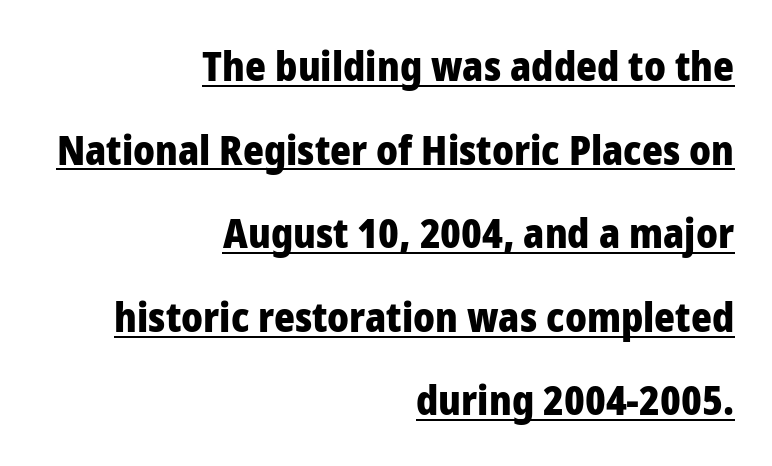
{"serif": "no", "italic": "no", "bold": "yes", "weight": "heavy", "width": "normal", "stroke_contrast": "low", "x_height": "medium", "monospaced": "no", "underline": "yes", "align": "right", "line_spacing": "loose", "line_spacing_ratio": 2.09, "letter_spacing": "normal", "letter_spacing_em": 0.0, "glyph_px": 40}
